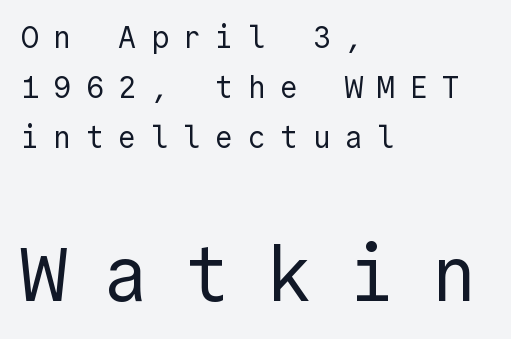
The image shows 76 px regular-weight sans-serif type, upright; set left-aligned, normal line spacing (1.67x), unusually wide letter spacing (+0.48 em), not underlined; the second (bottom) block is 2.53x larger; a medium x-height.
